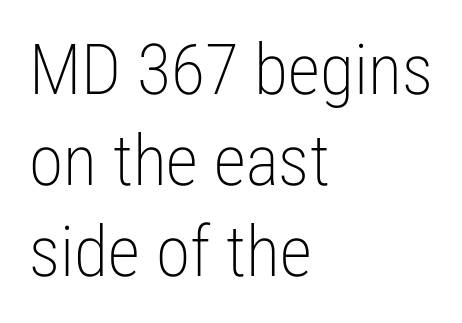
Q: Is the text bold? A: No.
Q: Is the text italic (slanted)? A: No, it is upright.
Q: Is the typeface a serif or a sans-serif typeface? A: Sans-serif.
Q: Is the text underlined? A: No.
Q: How is the paragraph aligned? A: Left-aligned.
Q: Is the spacing between letters normal or unusually wide? A: Normal.
Q: Is the spacing between lines tight, normal or loose? A: Normal.
Q: Width (condensed, normal, or wide)? A: Condensed.
Q: Stroke contrast? A: Low.
Q: x-height? A: Medium.
Q: Monospaced? A: No.
